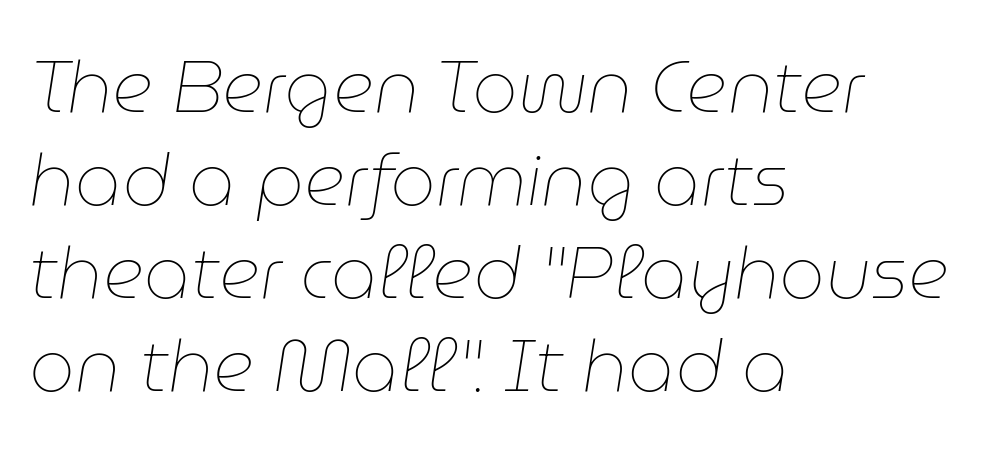
Q: Is the text bold? A: No.
Q: Is the text italic (slanted)? A: Yes, it leans right by about 9 degrees.
Q: Is the text underlined? A: No.
Q: How is the paragraph aligned? A: Left-aligned.
Q: Is the spacing between letters normal or unusually wide? A: Normal.
Q: Is the spacing between lines tight, normal or loose? A: Normal.
Q: Width (condensed, normal, or wide)? A: Normal.
Q: Stroke contrast? A: Low.
Q: x-height? A: Medium.
Q: Monospaced? A: No.
